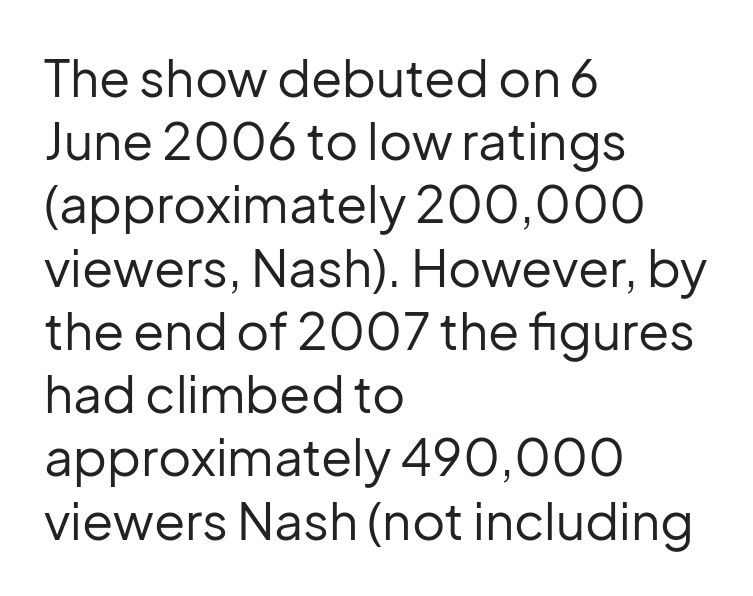
The rendering uses natural spacing where letterforms have individual widths. The face used here is rendered with its standard letterfit. Stems here are at most as thick as an everyday book face. Where is the straight margin? On the left. Typographically, this falls in the sans-serif category. This is roman type, the default non-slanted kind.
